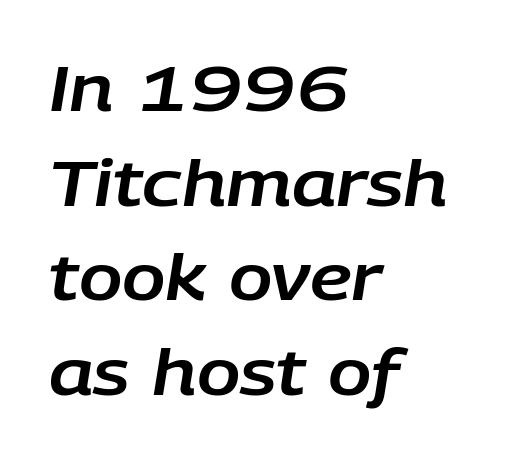
The image shows 64 px text type, italic (leaning right); set left-aligned, normal line spacing (1.48x), normal letter spacing, not underlined; low stroke contrast and a large x-height.
